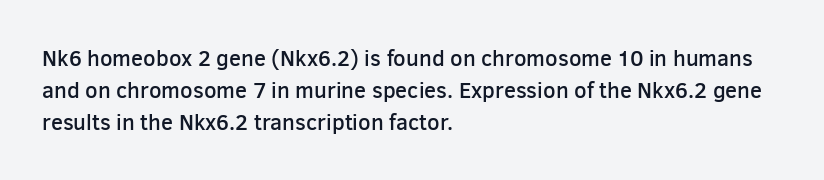
The image shows 22 px text type, upright; set left-aligned, normal line spacing (1.46x), normal letter spacing, not underlined.
